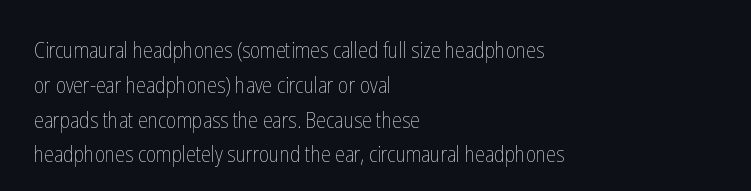
All the whitespace from short lines collects on the right. No extra tracking has been applied to these lines. Characters remain perfectly vertical along every line. The space beneath each line is pristine and unruled. Vertical stems look standard width or narrower in stroke.
